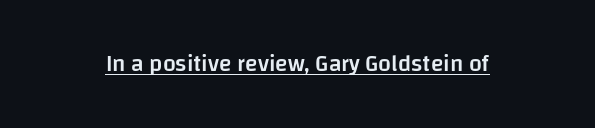
A typesetter would call this zero additional tracking. The rendered words wear a rule along their underside. Every character sits straight up, as roman type does. Typesetter's note: demi weight, one step under bold.
